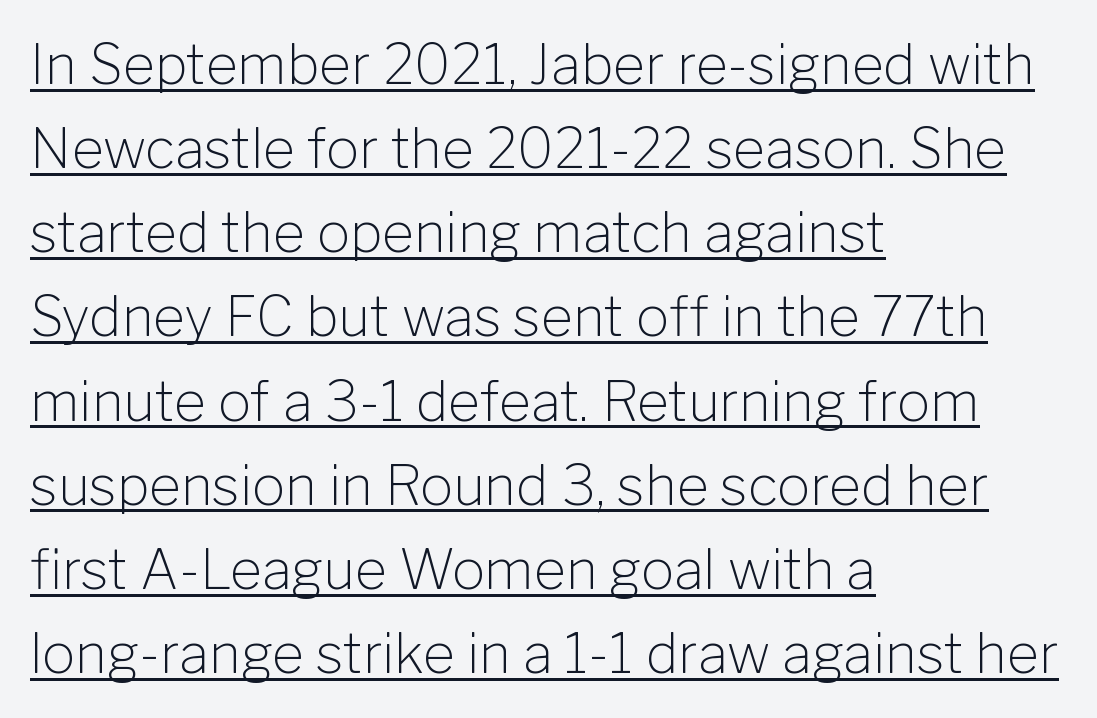
The image shows 55 px light sans-serif type, upright; set left-aligned, normal line spacing (1.53x), normal letter spacing, underlined; low stroke contrast and a medium x-height.
